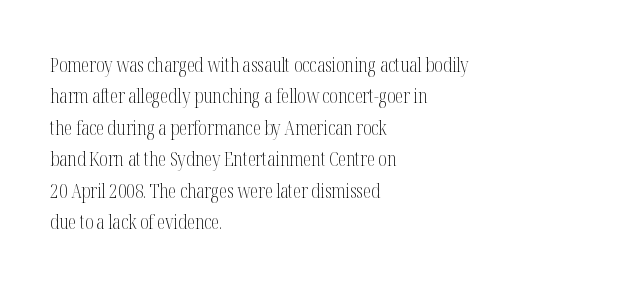
Q: Is the text bold? A: No.
Q: Is the text italic (slanted)? A: No, it is upright.
Q: Is the text underlined? A: No.
Q: How is the paragraph aligned? A: Left-aligned.
Q: Is the spacing between letters normal or unusually wide? A: Normal.
Q: Is the spacing between lines tight, normal or loose? A: Normal.
